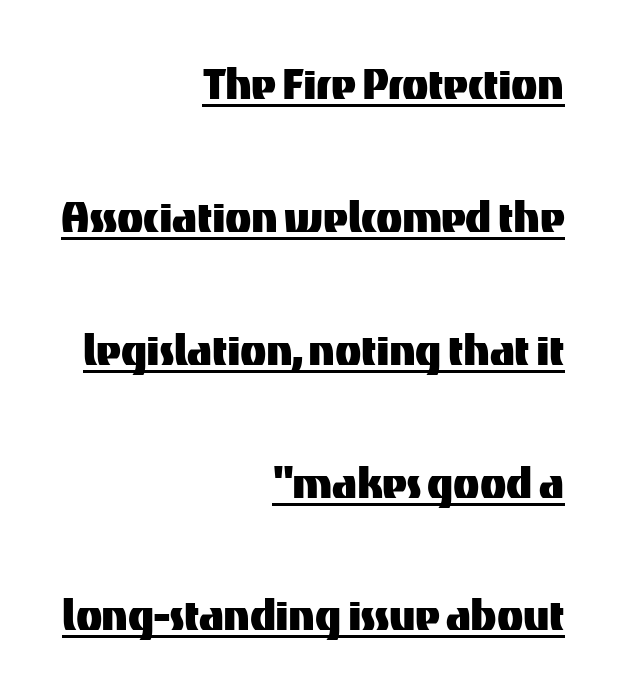
The block of text is sparse from top to bottom, with ample space between rows. Honestly, the underline is the first thing you notice here. The typography opts for an upright posture over an oblique one. A typesetter would call this proportional, since set widths differ per character.
